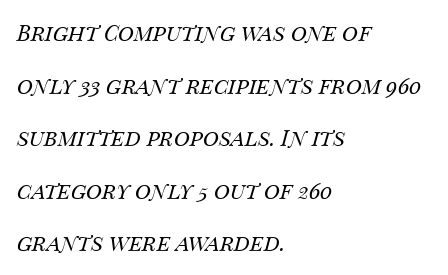
{"italic": "yes", "lean": "right", "slant_degrees": 14, "bold": "no", "underline": "no", "align": "left", "line_spacing": "loose", "line_spacing_ratio": 2.39, "letter_spacing": "normal", "letter_spacing_em": 0.0, "glyph_px": 22}
